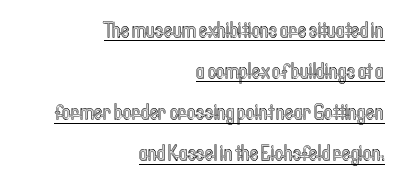
{"italic": "no", "underline": "yes", "align": "right", "line_spacing": "loose", "line_spacing_ratio": 1.96, "letter_spacing": "normal", "letter_spacing_em": 0.0, "glyph_px": 21}
